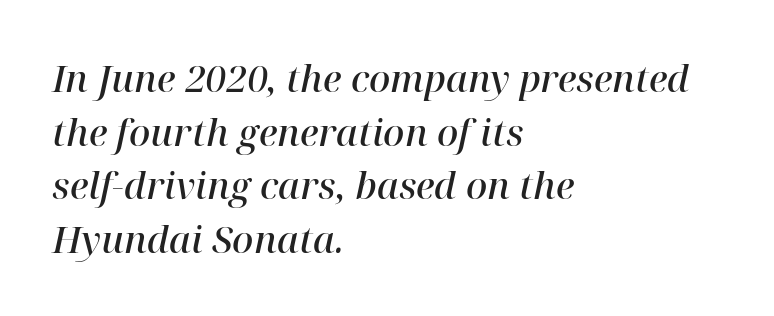
The image shows 37 px semibold serif type, italic (leaning right); set left-aligned, normal line spacing (1.45x), normal letter spacing, not underlined; high stroke contrast and a medium x-height.
